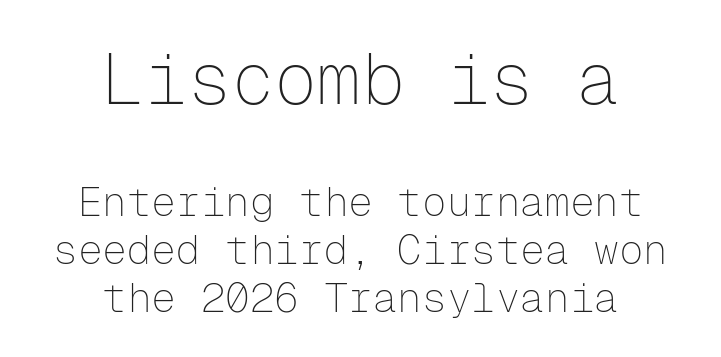
The image shows 72 px thin sans-serif type, upright, monospaced; set centered, line spacing 1.18x, normal letter spacing, not underlined; the first (top) block is 1.76x larger; low stroke contrast and a medium x-height.
